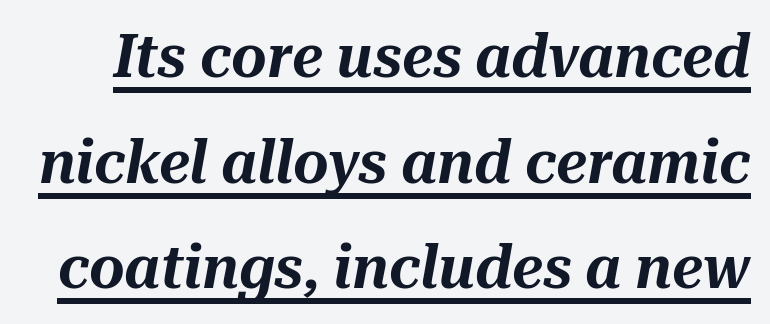
{"italic": "yes", "lean": "right", "slant_degrees": 10, "width": "normal", "stroke_contrast": "medium", "x_height": "medium", "monospaced": "no", "underline": "yes", "line_spacing_ratio": 1.73, "letter_spacing": "normal", "letter_spacing_em": 0.0, "glyph_px": 61}
